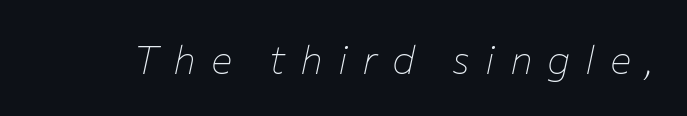
The image shows 40 px thin type, italic (leaning right); set unusually wide letter spacing (+0.37 em), not underlined; low stroke contrast and a medium x-height.
